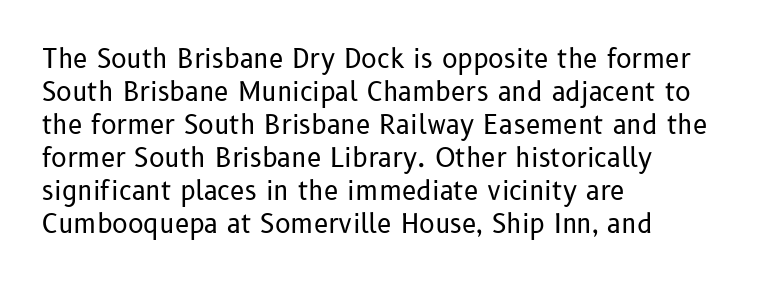
When letters stand straight like this, we call the style roman or upright. These lines sit exactly where default settings would place them. Students, note that the glyphs here touch the page at normal intervals. The passage shown is not bold in any degree. In CSS terms this would be text-align: left. Underlining? Definitely not there.
